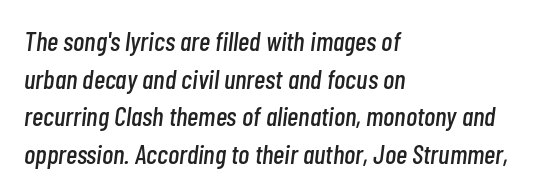
Q: Is the text italic (slanted)? A: Yes, it leans right by about 7 degrees.
Q: Is the text underlined? A: No.
Q: How is the paragraph aligned? A: Left-aligned.
Q: Is the spacing between letters normal or unusually wide? A: Normal.
Q: Is the spacing between lines tight, normal or loose? A: Normal.
